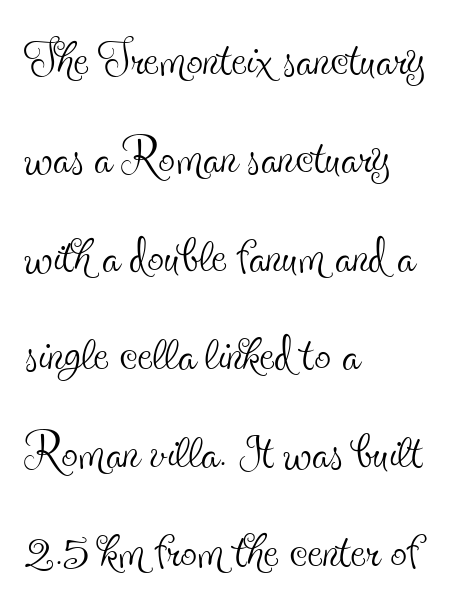
The image shows 66 px thin, condensed serif type; set left-aligned, normal line spacing (1.49x), normal letter spacing, not underlined; a small x-height.
